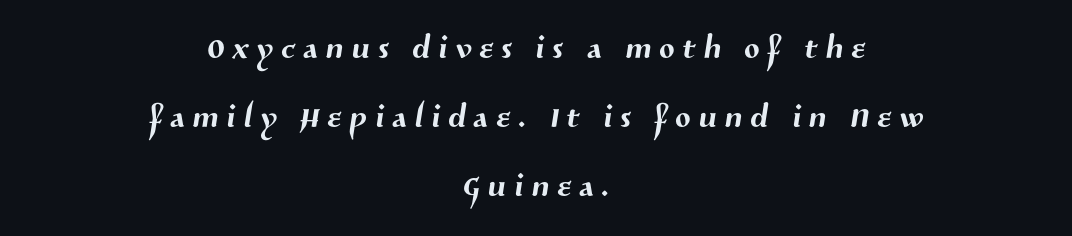
{"serif": "no", "width": "normal", "stroke_contrast": "medium", "x_height": "medium", "monospaced": "no", "underline": "no", "align": "center", "line_spacing": "normal", "line_spacing_ratio": 1.53, "glyph_px": 45}
